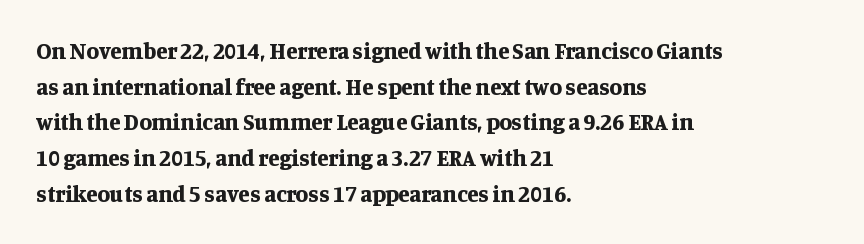
Is the block centered? No — it sits flush against the left margin. A full-strength bold gives these letters their thick strokes. The zone under the glyphs is completely vacant. This sample uses an upright cut, with every glyph sitting square on the baseline. The passage shown has conventional tracking throughout. The line-height multiplier appears to be the usual default.
